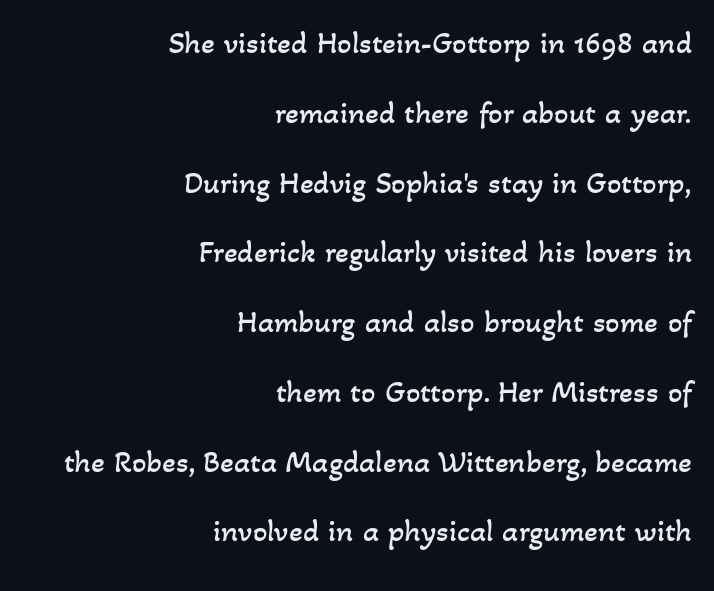
The font sits on the lighter half of the weight spectrum, regular included. The rag falls on the left side of this text block. Line spacing here is loose. The line texture is even and compact thanks to regular tracking. Just letters on the line, the space beneath them empty.
